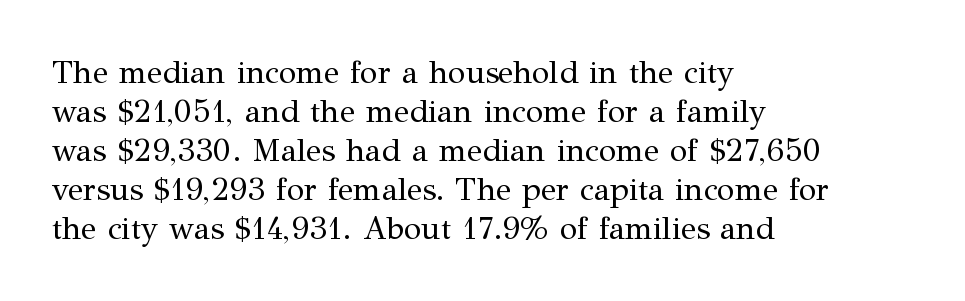
The image shows 32 px regular-weight serif type, upright; set left-aligned, line spacing 1.22x, normal letter spacing, not underlined; medium stroke contrast and a medium x-height.
